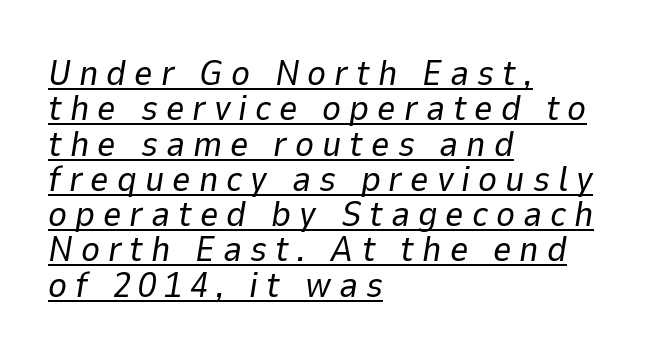
{"italic": "yes", "lean": "right", "slant_degrees": 9, "bold": "no", "weight": "regular", "width": "normal", "stroke_contrast": "low", "x_height": "medium", "monospaced": "no", "underline": "yes", "align": "left", "line_spacing": "tight", "line_spacing_ratio": 0.98, "letter_spacing": "wide", "letter_spacing_em": 0.22, "glyph_px": 36}
